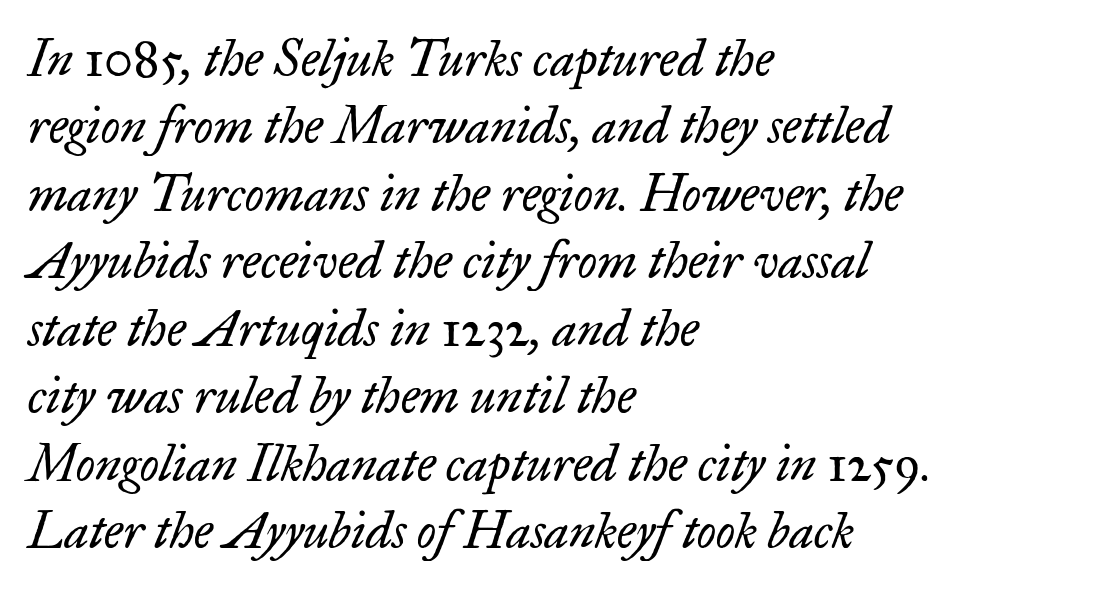
The image shows 50 px regular-weight serif type, italic (leaning right); set left-aligned, normal line spacing (1.35x), normal letter spacing, not underlined; low stroke contrast and a small x-height.
